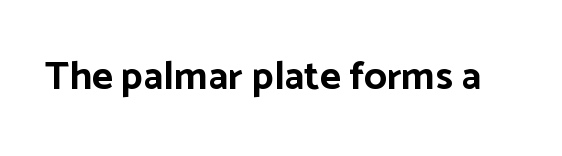
Q: Is the text bold? A: Yes.
Q: Is the text italic (slanted)? A: No, it is upright.
Q: Is the typeface a serif or a sans-serif typeface? A: Sans-serif.
Q: Is the text underlined? A: No.
Q: Is the spacing between letters normal or unusually wide? A: Normal.
Q: Width (condensed, normal, or wide)? A: Normal.
Q: Stroke contrast? A: Low.
Q: x-height? A: Medium.
Q: Monospaced? A: No.
